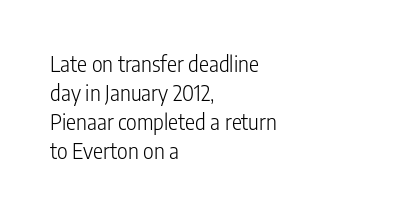
{"italic": "no", "bold": "no", "underline": "no", "align": "left", "line_spacing": "normal", "line_spacing_ratio": 1.38, "letter_spacing": "normal", "letter_spacing_em": 0.0, "glyph_px": 21}
